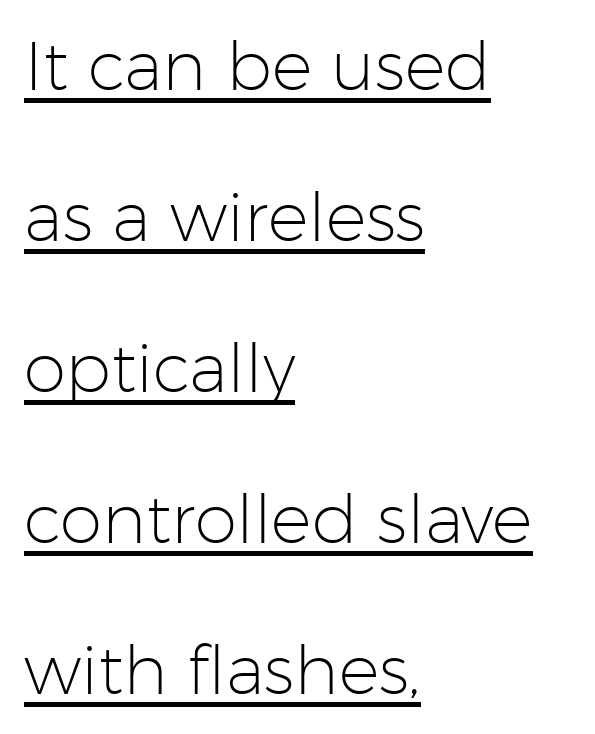
{"serif": "no", "italic": "no", "bold": "no", "weight": "light", "width": "normal", "stroke_contrast": "low", "x_height": "medium", "monospaced": "no", "underline": "yes", "align": "left", "line_spacing": "loose", "line_spacing_ratio": 2.22, "letter_spacing": "normal", "letter_spacing_em": 0.0, "glyph_px": 68}
